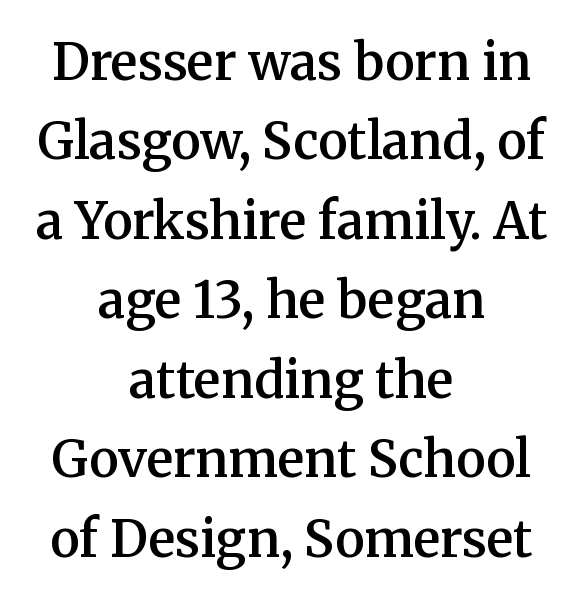
The image shows 50 px semibold serif type, upright; set centered, normal line spacing (1.59x), normal letter spacing, not underlined; medium stroke contrast and a medium x-height.
